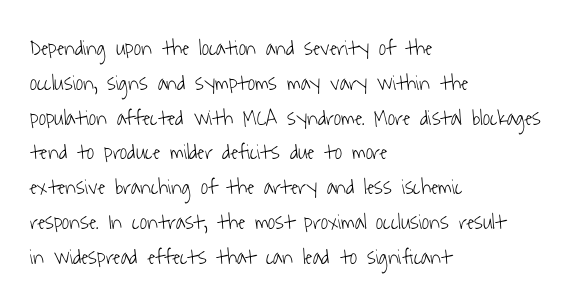
The strokes carry an ordinary text weight at most. Between one letter and the next there's only the usual sliver of space. Bare-footed words on every line. Every row of glyphs begins at an identical x-position on the left. Notice how descenders clear the ascenders below comfortably — that's standard leading.
